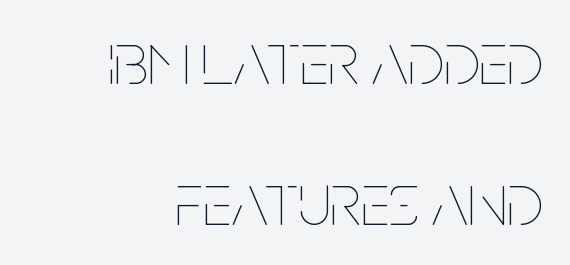
The image shows 75 px thin, condensed type, upright; set right-aligned, line spacing 1.88x, normal letter spacing, not underlined; low stroke contrast and a large x-height.
